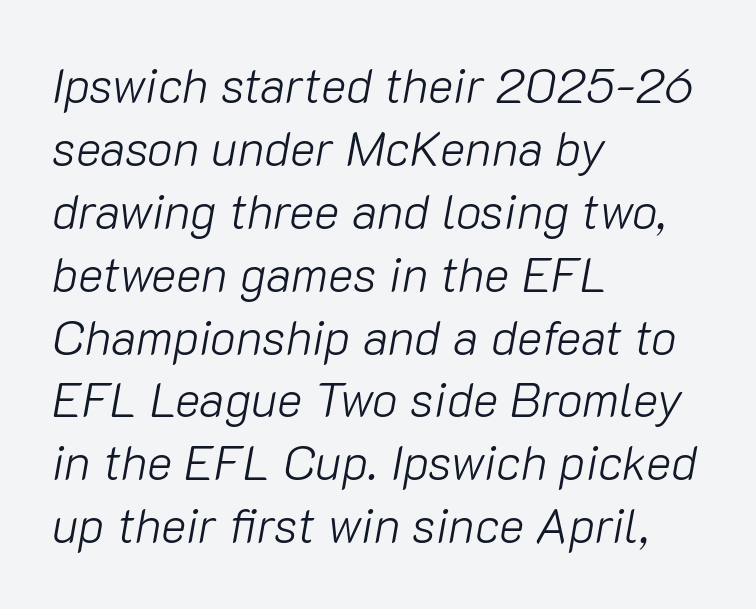
Leading: standard. Is the type slanted? Yes — the strokes lean at a clear angle. The rendering uses natural spacing where letterforms have individual widths. The specimen omits any rule beneath the text block's lines. Leftover space on each line is placed entirely after the last word.
